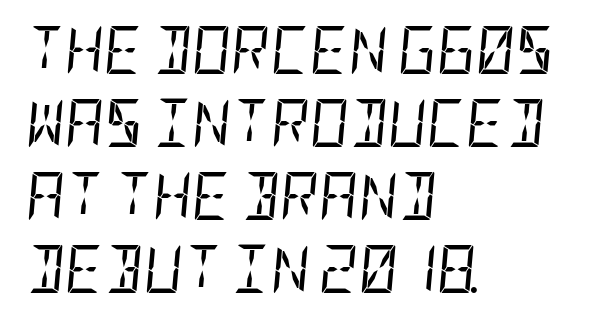
{"italic": "yes", "lean": "right", "slant_degrees": 5, "bold": "no", "weight": "regular", "width": "condensed", "stroke_contrast": "low", "x_height": "large", "underline": "no", "align": "left", "line_spacing": "normal", "line_spacing_ratio": 1.52, "letter_spacing": "normal", "letter_spacing_em": 0.0, "glyph_px": 48}
